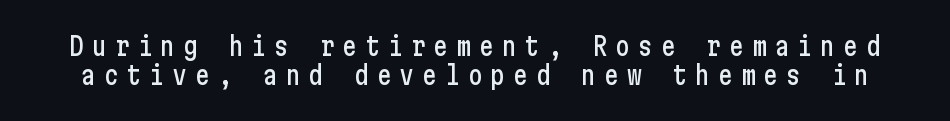
{"italic": "no", "underline": "no", "line_spacing": "tight", "line_spacing_ratio": 1.15, "letter_spacing": "wide", "letter_spacing_em": 0.31, "glyph_px": 25}
